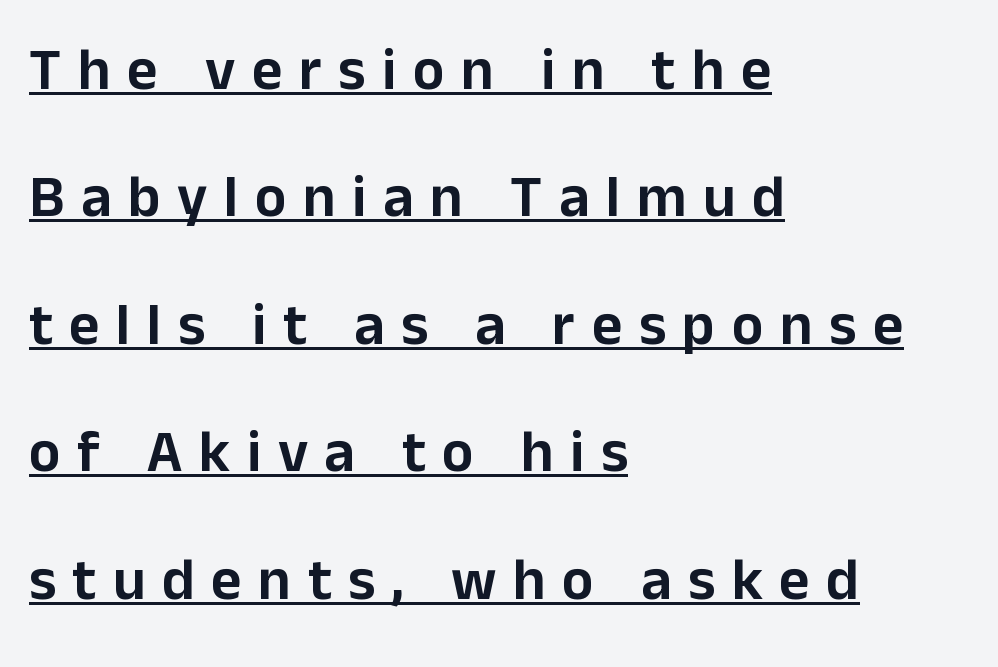
Horizontal alignment here is leftward, the default for most running prose. There is plenty of visible air inserted between adjacent glyphs. Note: no serifs on the glyphs. Does the lettering tilt? It doesn't — this is upright. The passage shown is typed in a proportional face where columns would drift. Does the leading feel generous? Absolutely, it's lavish.
